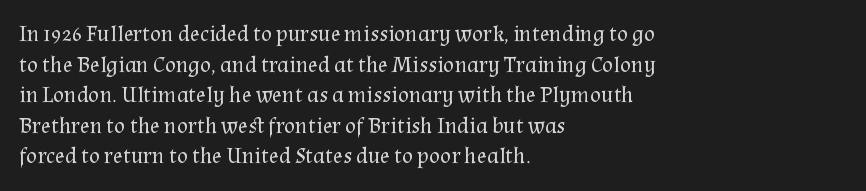
The image shows 23 px text type, upright; set left-aligned, normal line spacing (1.33x), normal letter spacing, not underlined.
